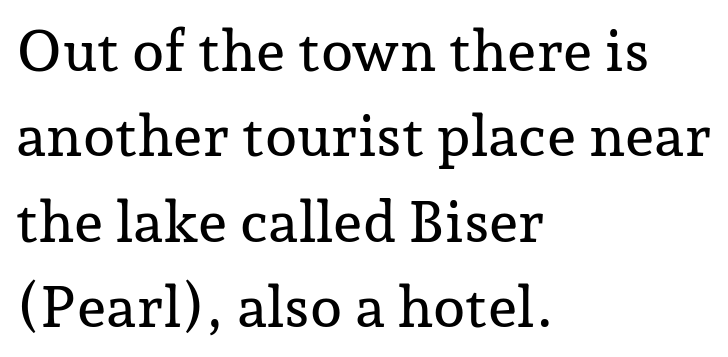
The leading is moderate, giving the passage an even texture. It's the straight-up-and-down kind of type. The setting favours the left margin, as ordinary paragraphs usually do. Is the letter spacing exaggerated? No — it looks like the ordinary default. The passage shown is typed in a proportional face where columns would drift.
